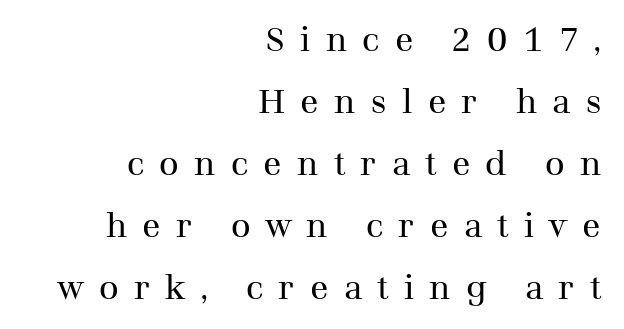
{"serif": "yes", "italic": "no", "bold": "no", "weight": "regular", "width": "normal", "stroke_contrast": "medium", "x_height": "medium", "monospaced": "no", "underline": "no", "align": "right", "line_spacing_ratio": 1.82, "letter_spacing": "wide", "letter_spacing_em": 0.45, "glyph_px": 34}
